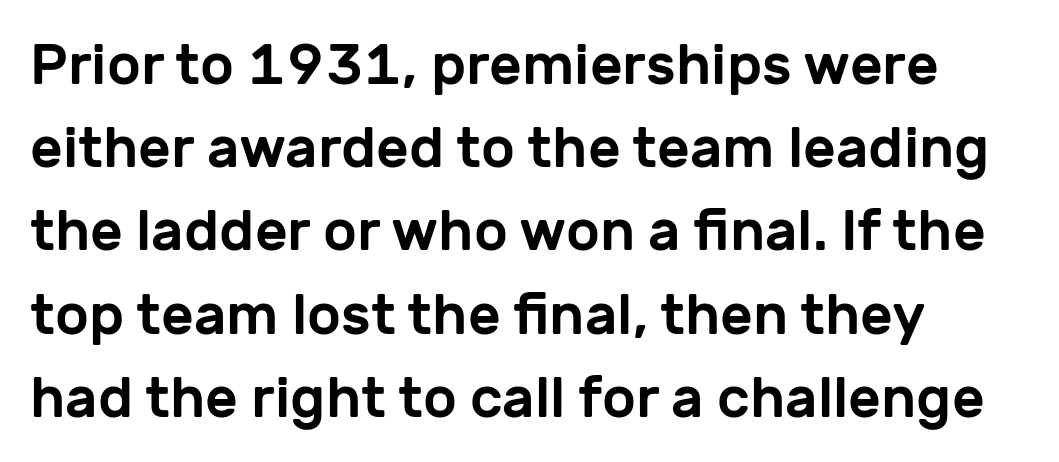
The image shows 57 px sans-serif type, upright; set left-aligned, normal line spacing (1.46x), normal letter spacing, not underlined; low stroke contrast and a medium x-height.
